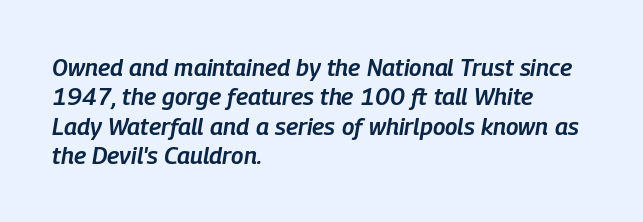
{"italic": "yes", "lean": "right", "slant_degrees": 9, "bold": "semi", "underline": "no", "align": "left", "line_spacing_ratio": 1.22, "letter_spacing": "normal", "letter_spacing_em": 0.0, "glyph_px": 24}
